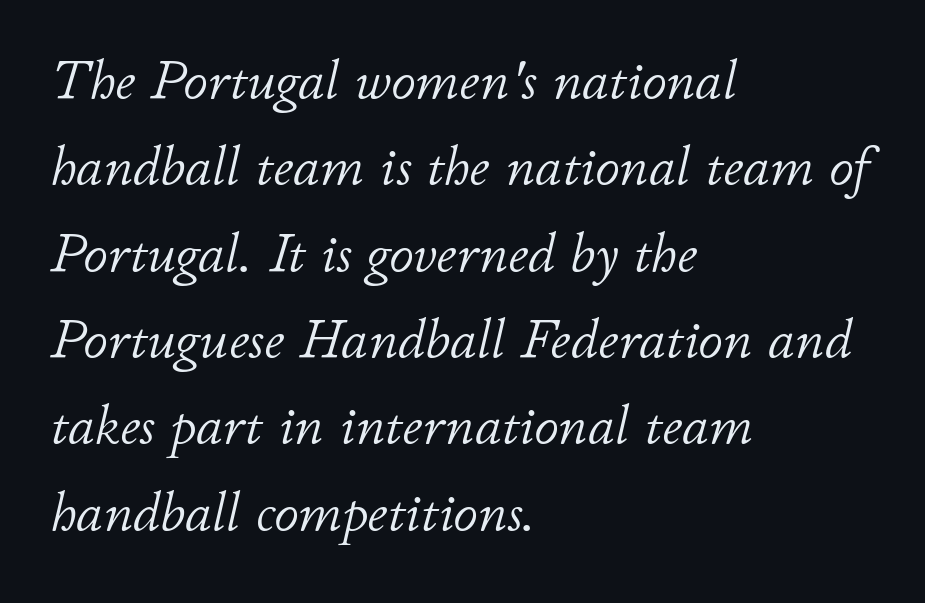
A typesetter would call this zero additional tracking. Casual observation: everything's shoved over to the left. Think of a printed novel: that variable character pitch is what you see here. The letters look calm and open, with moderate or lighter stems. In terms of leading, this rendering sits right in the middle. Underline: absent.
